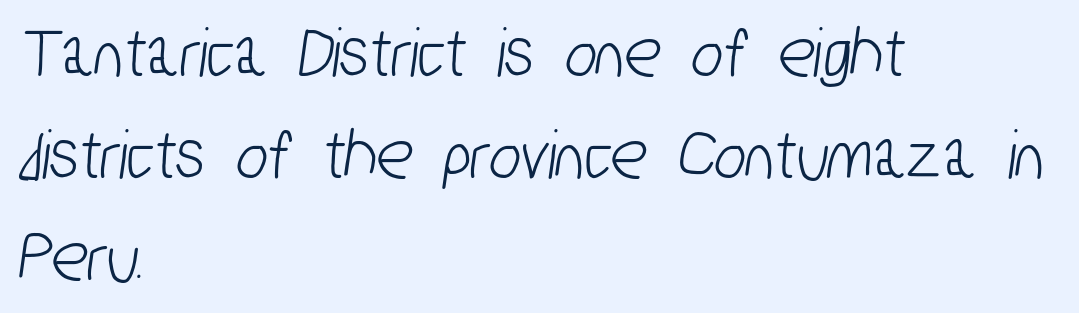
The image shows 75 px condensed sans-serif type; set left-aligned, normal line spacing (1.36x), normal letter spacing, not underlined; low stroke contrast and a medium x-height.
